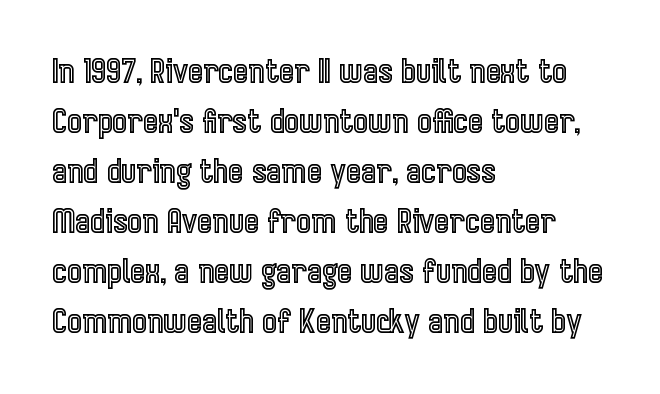
{"italic": "no", "width": "condensed", "x_height": "medium", "monospaced": "no", "underline": "no", "align": "left", "line_spacing": "normal", "line_spacing_ratio": 1.56, "letter_spacing": "normal", "letter_spacing_em": 0.0, "glyph_px": 32}
